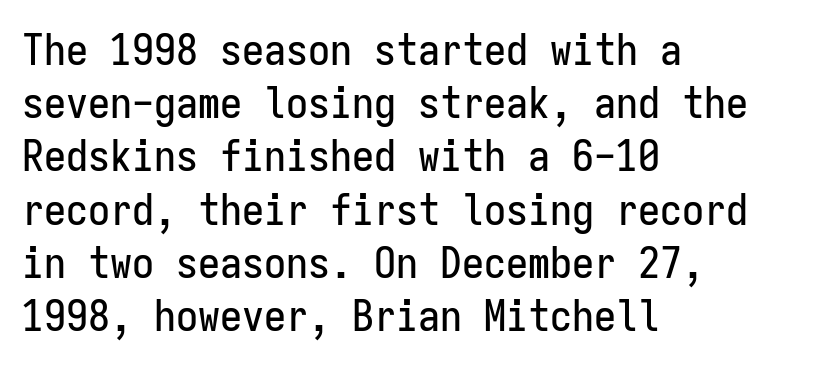
Here the designer chose a console-style face with uniform glyph widths. If you drew a line through each stem, it would be perfectly vertical. Nothing sits at the stroke ends, so this counts as sans-serif. Observe the ordinary spacing: letters are neighbours, not strangers. Reading down the block, your eye returns to a fixed left position each line. Lines of text with bare space underneath.
